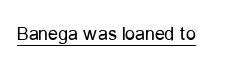
Q: Is the text bold? A: No.
Q: Is the text italic (slanted)? A: No, it is upright.
Q: Is the text underlined? A: Yes.
Q: Is the spacing between letters normal or unusually wide? A: Normal.
